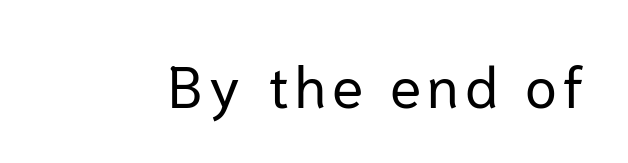
Q: Is the text bold? A: No.
Q: Is the text italic (slanted)? A: No, it is upright.
Q: Is the typeface a serif or a sans-serif typeface? A: Sans-serif.
Q: Is the text underlined? A: No.
Q: Width (condensed, normal, or wide)? A: Normal.
Q: Stroke contrast? A: Low.
Q: x-height? A: Medium.
Q: Monospaced? A: No.
